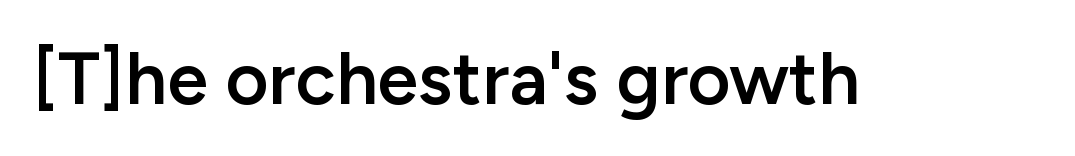
This rendering features lettering with no underline. The typography opts for an upright posture over an oblique one. Honestly, the letter spacing is just normal — you wouldn't notice it. A typesetter would call this proportional, since set widths differ per character. A fair bit of extra ink — the face is semibold, not bold.
